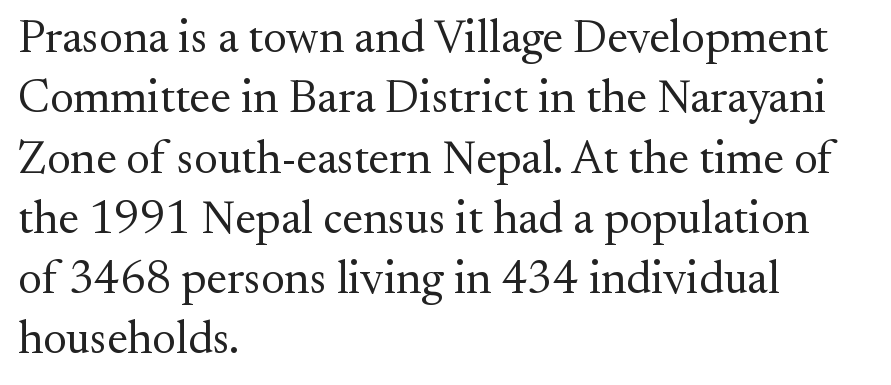
The image shows 46 px regular-weight serif type, upright; set left-aligned, normal line spacing (1.31x), normal letter spacing, not underlined; medium stroke contrast and a small x-height.
